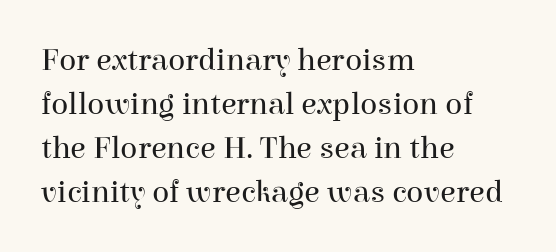
The image shows 32 px regular-weight serif type, upright; set left-aligned, normal line spacing (1.37x), normal letter spacing, not underlined; high stroke contrast and a medium x-height.
